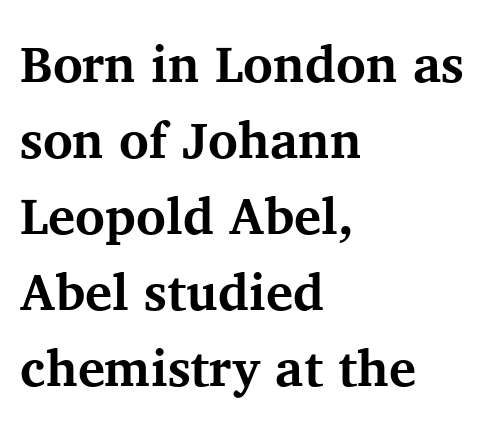
Q: Is the text bold? A: Yes.
Q: Is the text italic (slanted)? A: No, it is upright.
Q: Is the typeface a serif or a sans-serif typeface? A: Serif.
Q: Is the text underlined? A: No.
Q: How is the paragraph aligned? A: Left-aligned.
Q: Is the spacing between letters normal or unusually wide? A: Normal.
Q: Is the spacing between lines tight, normal or loose? A: Normal.
Q: Width (condensed, normal, or wide)? A: Normal.
Q: Stroke contrast? A: Medium.
Q: x-height? A: Medium.
Q: Monospaced? A: No.
